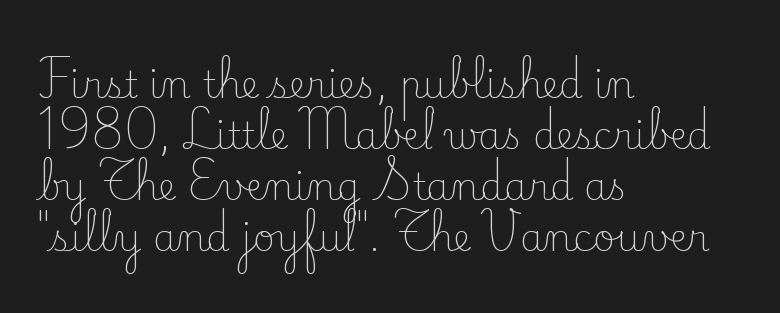
{"serif": "yes", "italic": "no", "bold": "no", "weight": "light", "width": "normal", "stroke_contrast": "low", "x_height": "small", "monospaced": "no", "underline": "no", "align": "left", "line_spacing": "normal", "line_spacing_ratio": 1.38, "letter_spacing": "normal", "letter_spacing_em": 0.0, "glyph_px": 37}
